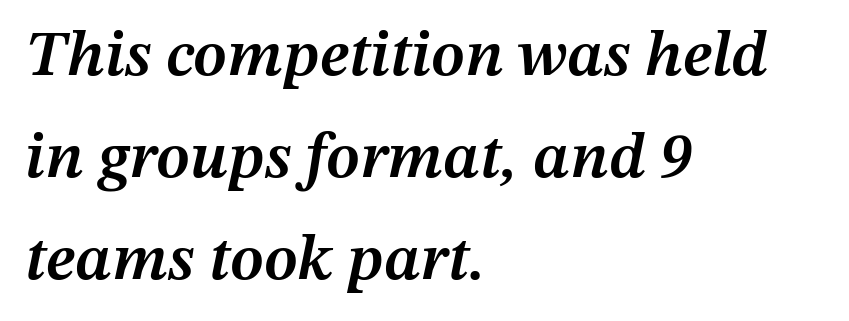
The image shows 65 px semibold type, italic (leaning right); set left-aligned, normal line spacing (1.57x), normal letter spacing, not underlined; medium stroke contrast and a medium x-height.
